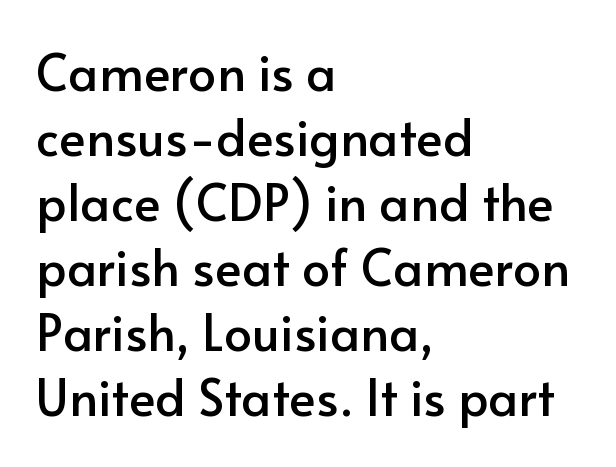
{"serif": "no", "italic": "no", "width": "normal", "stroke_contrast": "low", "x_height": "small", "monospaced": "no", "underline": "no", "align": "left", "line_spacing": "normal", "line_spacing_ratio": 1.3, "letter_spacing": "normal", "letter_spacing_em": 0.0, "glyph_px": 50}
